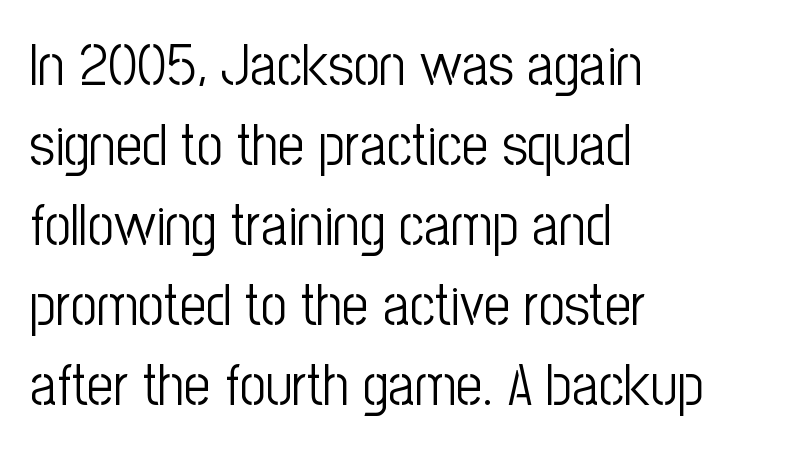
The image shows 58 px light, condensed sans-serif type, upright; set left-aligned, normal line spacing (1.38x), normal letter spacing, not underlined; low stroke contrast and a medium x-height.
